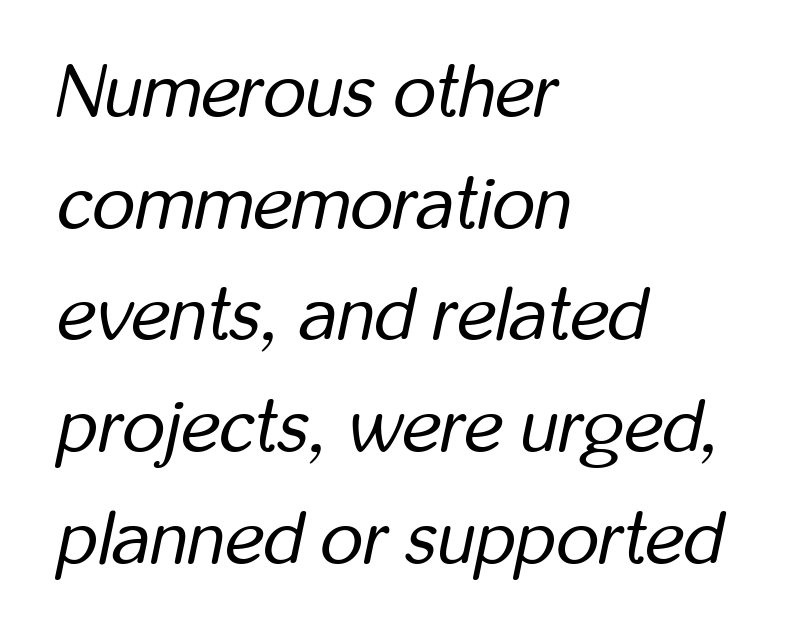
{"italic": "yes", "lean": "right", "slant_degrees": 12, "bold": "no", "weight": "regular", "width": "condensed", "stroke_contrast": "low", "x_height": "medium", "monospaced": "no", "underline": "no", "align": "left", "line_spacing": "normal", "line_spacing_ratio": 1.51, "letter_spacing": "normal", "letter_spacing_em": 0.0, "glyph_px": 74}
